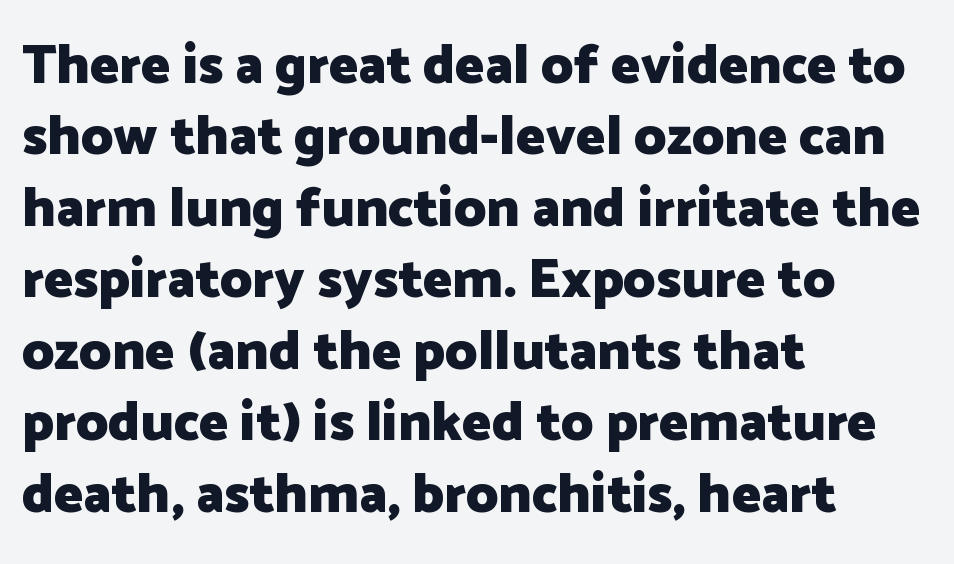
The image shows 55 px heavy sans-serif type, upright; set left-aligned, normal line spacing (1.3x), normal letter spacing, not underlined; low stroke contrast and a medium x-height.
